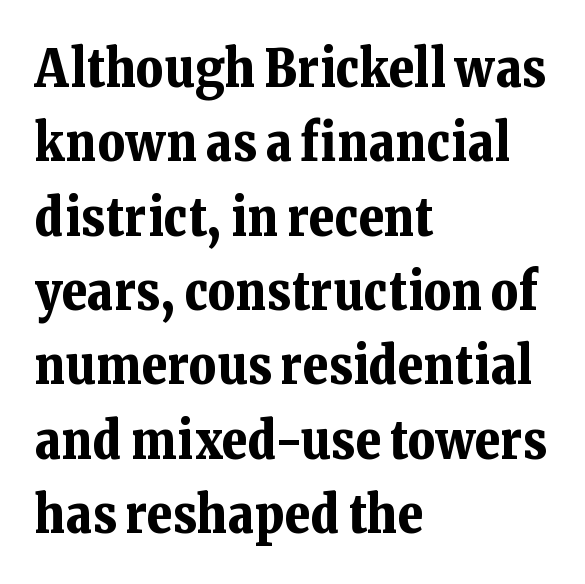
{"serif": "yes", "italic": "no", "bold": "yes", "weight": "bold", "width": "normal", "stroke_contrast": "low", "x_height": "medium", "monospaced": "no", "underline": "no", "align": "left", "line_spacing": "normal", "line_spacing_ratio": 1.43, "letter_spacing": "normal", "letter_spacing_em": 0.0, "glyph_px": 52}
